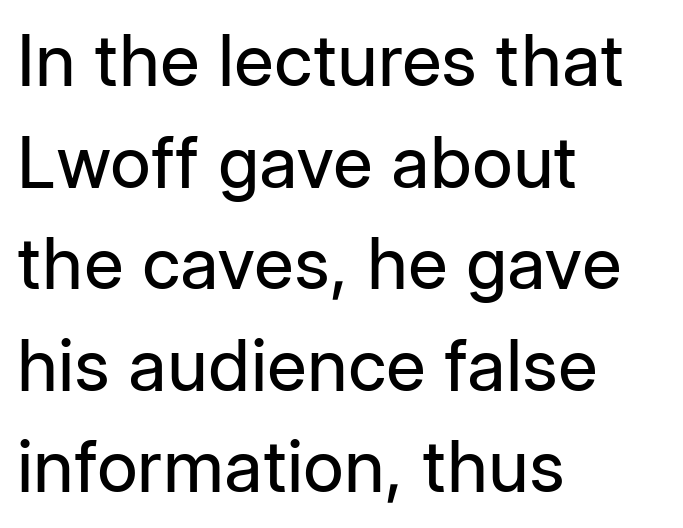
{"serif": "no", "italic": "no", "bold": "no", "weight": "regular", "width": "normal", "stroke_contrast": "low", "x_height": "medium", "monospaced": "no", "underline": "no", "align": "left", "line_spacing": "normal", "line_spacing_ratio": 1.43, "letter_spacing": "normal", "letter_spacing_em": 0.0, "glyph_px": 71}
